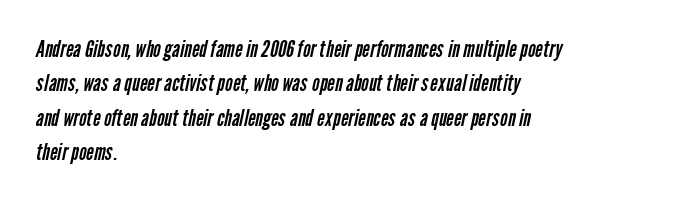
The image shows 23 px text type; set left-aligned, normal line spacing (1.5x), normal letter spacing, not underlined.
